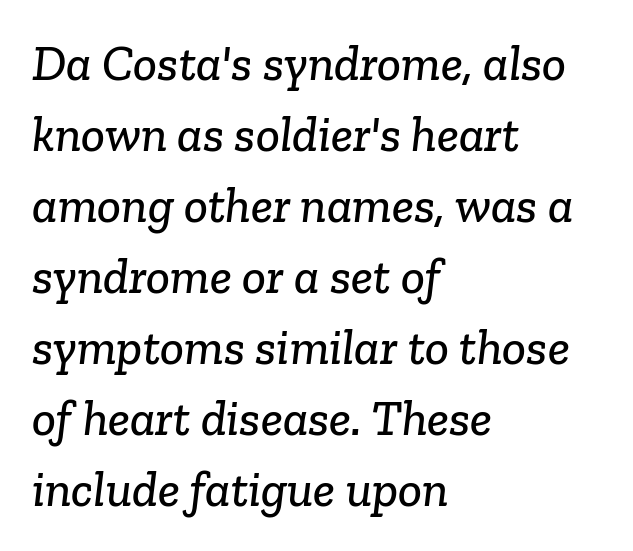
The face used here is seriffed, in the tradition of book romans. The type is set solid horizontally, with unmodified tracking. The paragraph shown leans on its left margin. The line-height multiplier appears to be the usual default. Only glyphs here, with clear space below each row.
